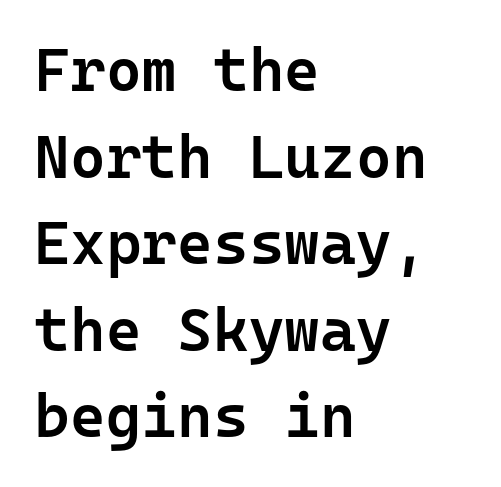
Q: Is the text bold? A: Semi-bold.
Q: Is the text italic (slanted)? A: No, it is upright.
Q: Is the typeface a serif or a sans-serif typeface? A: Sans-serif.
Q: Is the text underlined? A: No.
Q: How is the paragraph aligned? A: Left-aligned.
Q: Is the spacing between letters normal or unusually wide? A: Normal.
Q: Is the spacing between lines tight, normal or loose? A: Normal.
Q: Width (condensed, normal, or wide)? A: Normal.
Q: Stroke contrast? A: Low.
Q: x-height? A: Medium.
Q: Monospaced? A: Yes.
